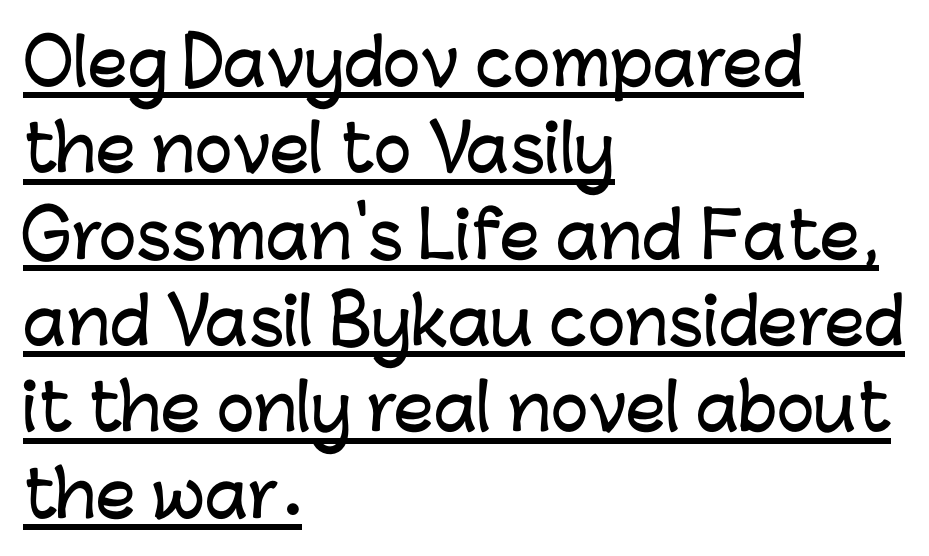
Does the copy run flush right? No — it runs flush left. Quick note: interline space is typical. Each letter keeps its own natural width here, so spacing adapts to shape. In terms of letterform style, serifs are entirely absent. The rendering keeps characters at their native spacing.
